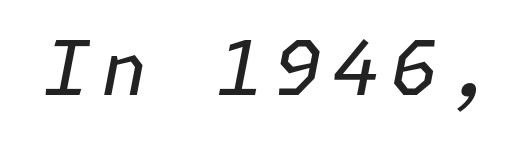
The image shows 75 px regular-weight type, italic (leaning right); set not underlined; low stroke contrast and a medium x-height.
